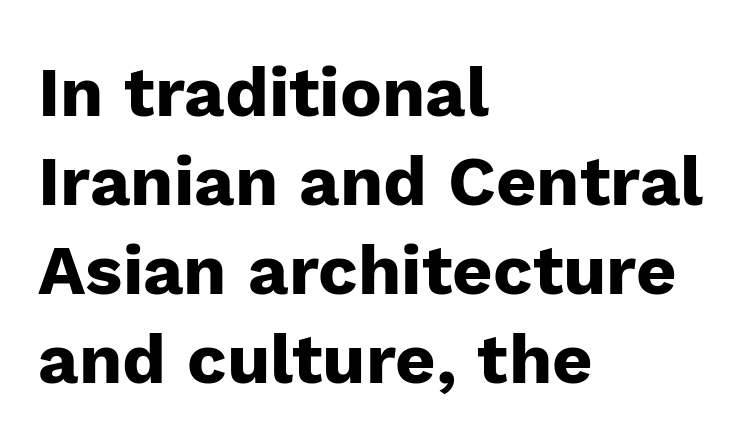
{"serif": "no", "italic": "no", "bold": "yes", "weight": "heavy", "width": "normal", "stroke_contrast": "low", "x_height": "medium", "monospaced": "no", "underline": "no", "align": "left", "line_spacing": "normal", "line_spacing_ratio": 1.27, "letter_spacing": "normal", "letter_spacing_em": 0.0, "glyph_px": 70}
